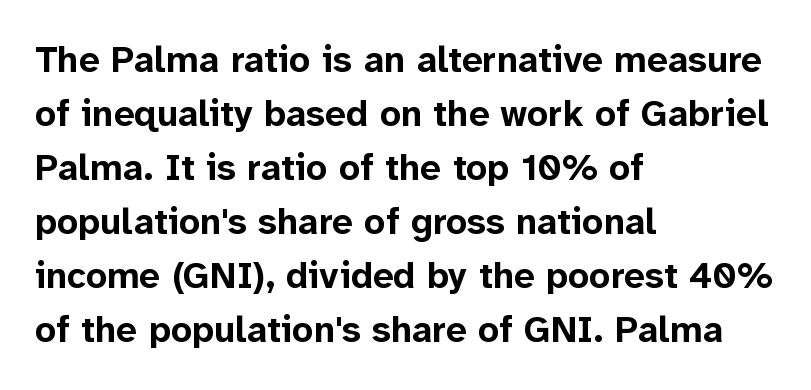
Q: Is the text bold? A: Yes.
Q: Is the text italic (slanted)? A: No, it is upright.
Q: Is the typeface a serif or a sans-serif typeface? A: Sans-serif.
Q: Is the text underlined? A: No.
Q: How is the paragraph aligned? A: Left-aligned.
Q: Is the spacing between letters normal or unusually wide? A: Normal.
Q: Is the spacing between lines tight, normal or loose? A: Normal.
Q: Width (condensed, normal, or wide)? A: Normal.
Q: Stroke contrast? A: Low.
Q: x-height? A: Medium.
Q: Monospaced? A: No.
